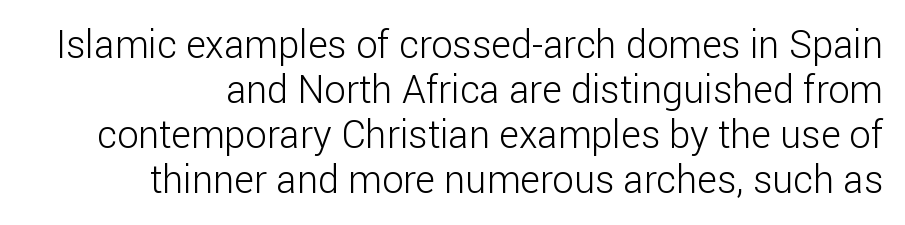
{"serif": "no", "italic": "no", "bold": "no", "weight": "light", "width": "normal", "stroke_contrast": "low", "x_height": "medium", "monospaced": "no", "underline": "no", "line_spacing_ratio": 1.18, "letter_spacing": "normal", "letter_spacing_em": 0.0, "glyph_px": 38}
